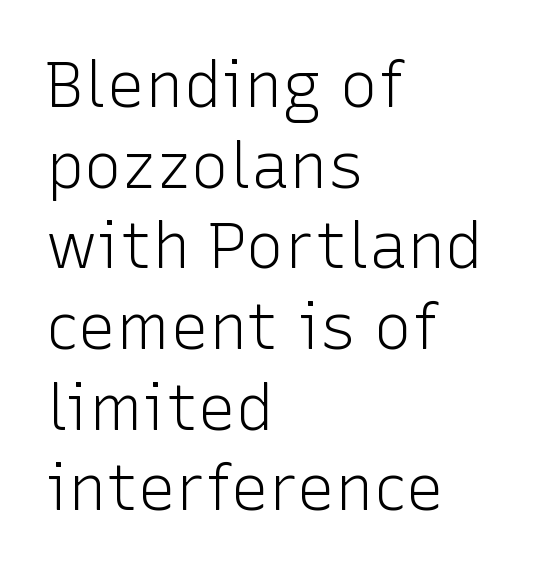
The image shows 64 px light sans-serif type, upright; set left-aligned, normal line spacing (1.26x), normal letter spacing, not underlined; low stroke contrast and a medium x-height.
